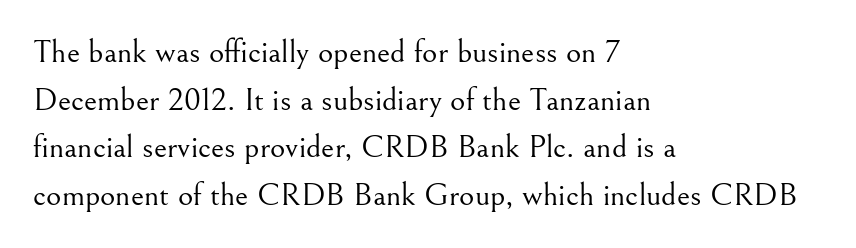
Q: Is the text bold? A: No.
Q: Is the text italic (slanted)? A: No, it is upright.
Q: Is the typeface a serif or a sans-serif typeface? A: Serif.
Q: Is the text underlined? A: No.
Q: How is the paragraph aligned? A: Left-aligned.
Q: Is the spacing between letters normal or unusually wide? A: Normal.
Q: Is the spacing between lines tight, normal or loose? A: Normal.
Q: Width (condensed, normal, or wide)? A: Normal.
Q: Stroke contrast? A: Medium.
Q: x-height? A: Small.
Q: Monospaced? A: No.
